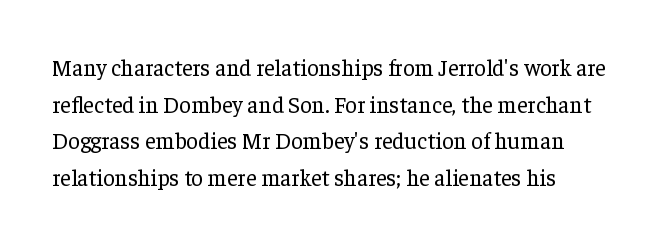
Notice how descenders clear the ascenders below comfortably — that's standard leading. Heft: none added — not bold. Posture: upright roman. The tracking reads as untouched default to a designer's eye. If you drew a ruler down the left edge, every line would touch it.
